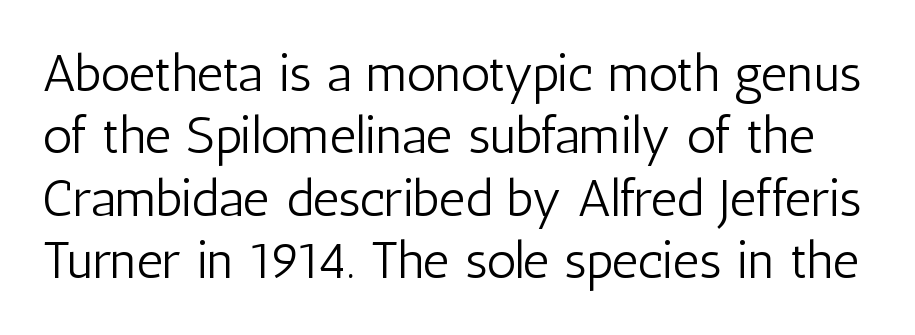
Q: Is the text bold? A: No.
Q: Is the text italic (slanted)? A: No, it is upright.
Q: Is the typeface a serif or a sans-serif typeface? A: Sans-serif.
Q: Is the text underlined? A: No.
Q: Is the spacing between letters normal or unusually wide? A: Normal.
Q: Width (condensed, normal, or wide)? A: Condensed.
Q: Stroke contrast? A: Low.
Q: x-height? A: Medium.
Q: Monospaced? A: No.
